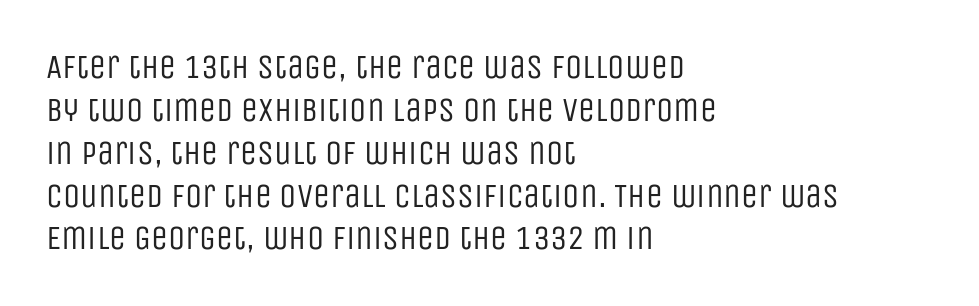
The image shows 34 px regular-weight, condensed sans-serif type, upright; set left-aligned, normal line spacing (1.26x), normal letter spacing, not underlined; low stroke contrast and a large x-height.
